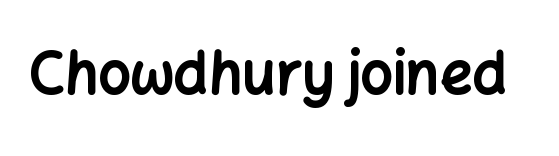
Q: Is the text bold? A: Yes.
Q: Is the text italic (slanted)? A: No, it is upright.
Q: Is the typeface a serif or a sans-serif typeface? A: Sans-serif.
Q: Is the text underlined? A: No.
Q: Is the spacing between letters normal or unusually wide? A: Normal.
Q: Width (condensed, normal, or wide)? A: Normal.
Q: Stroke contrast? A: Low.
Q: x-height? A: Medium.
Q: Monospaced? A: No.
